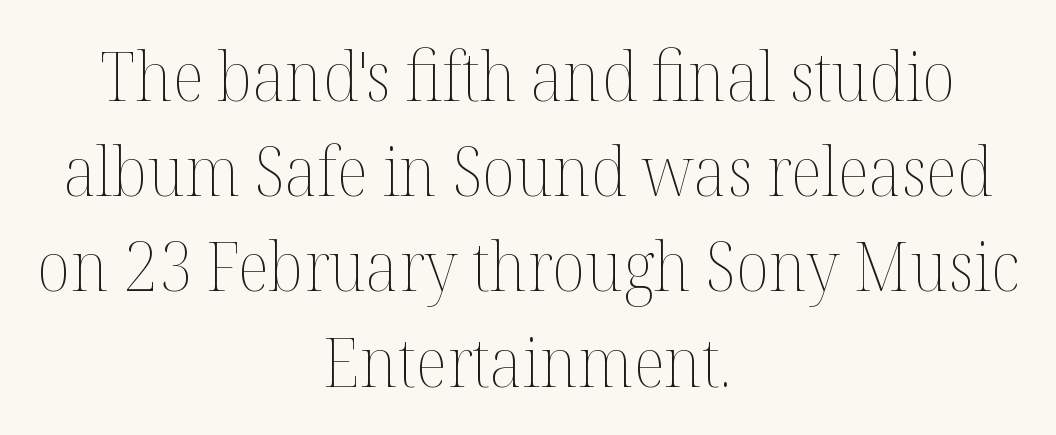
{"italic": "no", "bold": "no", "weight": "thin", "width": "normal", "stroke_contrast": "medium", "x_height": "medium", "monospaced": "no", "underline": "no", "align": "center", "line_spacing": "normal", "line_spacing_ratio": 1.4, "letter_spacing": "normal", "letter_spacing_em": 0.0, "glyph_px": 68}
